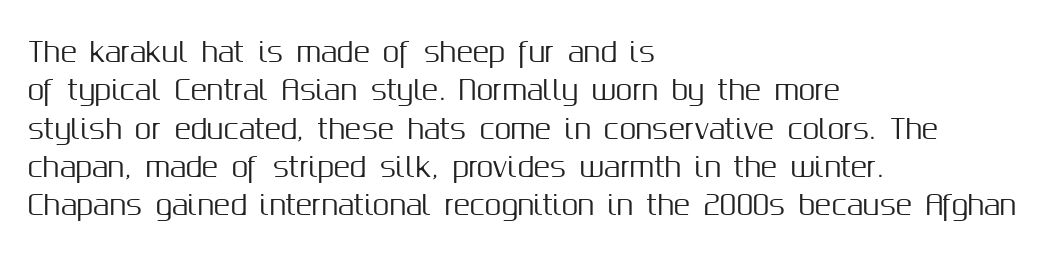
Compared with typical paragraphs, the rows here are spaced about the same. Posture: straight, roman, zero tilt. Inter-character spacing is left at the font's built-in metrics. The space beneath each line is pristine and unruled. The compositor pushed each line to the left boundary.
